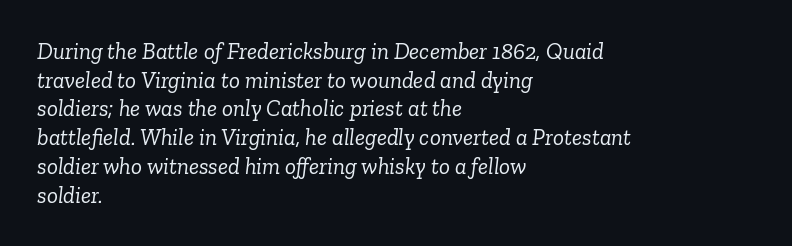
Q: Is the text bold? A: No.
Q: Is the text italic (slanted)? A: Yes, it leans right by about 6 degrees.
Q: Is the text underlined? A: No.
Q: How is the paragraph aligned? A: Left-aligned.
Q: Is the spacing between letters normal or unusually wide? A: Normal.
Q: Is the spacing between lines tight, normal or loose? A: Normal.
